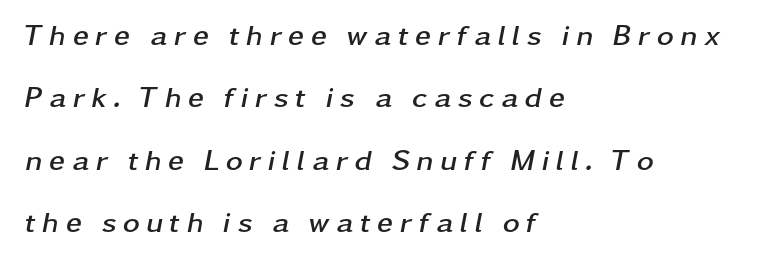
Q: Is the text bold? A: Yes.
Q: Is the text italic (slanted)? A: Yes, it leans right by about 11 degrees.
Q: Is the text underlined? A: No.
Q: How is the paragraph aligned? A: Left-aligned.
Q: Is the spacing between letters normal or unusually wide? A: Unusually wide.
Q: Is the spacing between lines tight, normal or loose? A: Loose.
Q: Width (condensed, normal, or wide)? A: Wide.
Q: Stroke contrast? A: Low.
Q: x-height? A: Medium.
Q: Monospaced? A: No.
